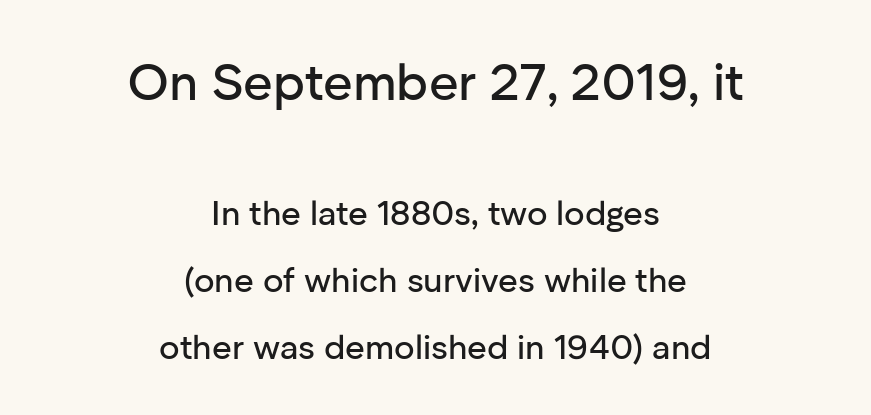
The image shows 51 px sans-serif type, upright; set centered, loose line spacing (1.98x), normal letter spacing, not underlined; the first (top) block is 1.5x larger; low stroke contrast and a medium x-height.
